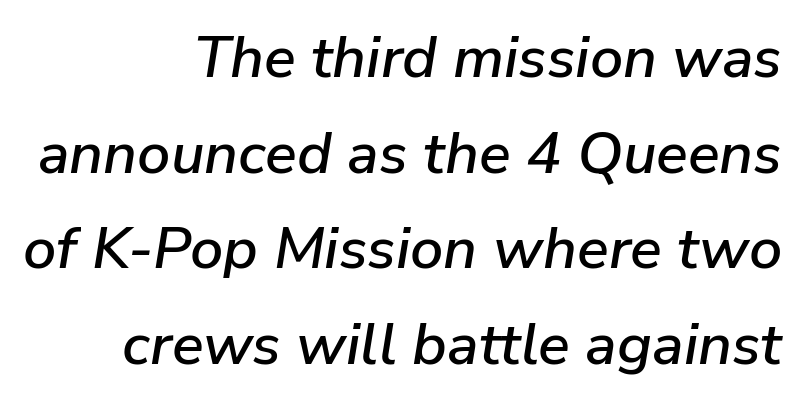
{"italic": "yes", "lean": "right", "slant_degrees": 9, "width": "normal", "stroke_contrast": "low", "x_height": "medium", "monospaced": "no", "underline": "no", "align": "right", "line_spacing": "normal", "line_spacing_ratio": 1.62, "letter_spacing": "normal", "letter_spacing_em": 0.0, "glyph_px": 59}
